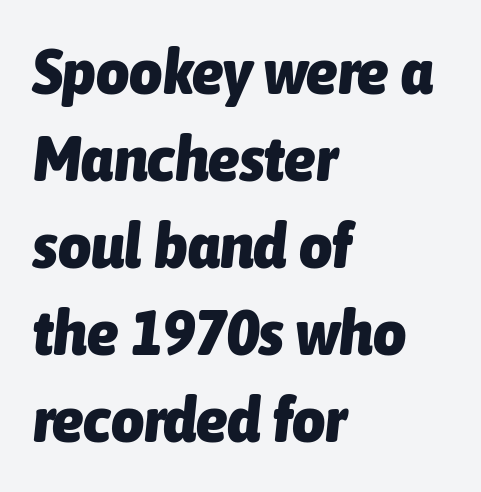
Tall strokes in this sample are angled rather than plumb. The gaps between neighbouring characters are ordinary and unremarkable. The line-height multiplier appears to be the usual default. The words here are not underlined. Do the characters align in a grid? No, the font is proportional.
